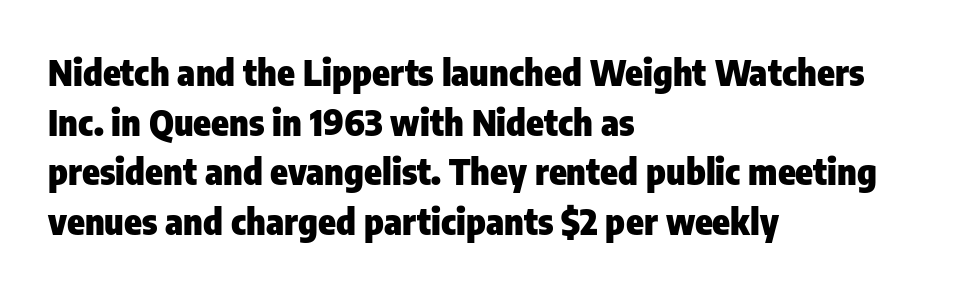
{"serif": "no", "italic": "no", "bold": "yes", "weight": "heavy", "width": "condensed", "stroke_contrast": "low", "x_height": "medium", "monospaced": "no", "underline": "no", "align": "left", "line_spacing": "normal", "line_spacing_ratio": 1.38, "letter_spacing": "normal", "letter_spacing_em": 0.0, "glyph_px": 36}
